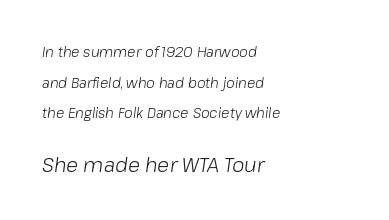
{"italic": "yes", "lean": "right", "slant_degrees": 8, "bold": "no", "underline": "no", "align": "left", "line_spacing": "loose", "line_spacing_ratio": 2.19, "letter_spacing": "normal", "letter_spacing_em": 0.0, "larger_block": "second", "size_ratio": 1.43, "glyph_px": 20}
